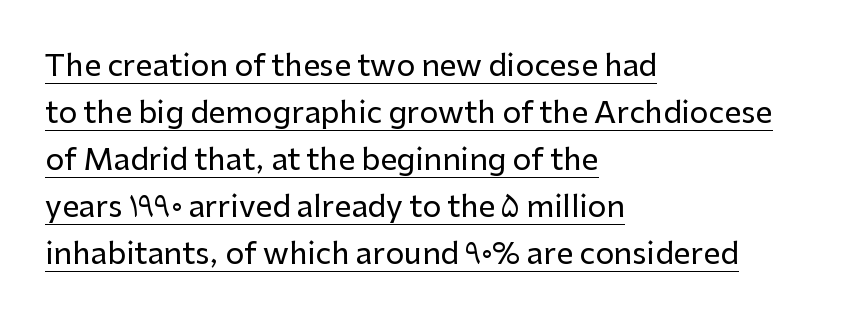
Q: Is the text italic (slanted)? A: No, it is upright.
Q: Is the typeface a serif or a sans-serif typeface? A: Sans-serif.
Q: Is the text underlined? A: Yes.
Q: How is the paragraph aligned? A: Left-aligned.
Q: Is the spacing between letters normal or unusually wide? A: Normal.
Q: Is the spacing between lines tight, normal or loose? A: Normal.
Q: Width (condensed, normal, or wide)? A: Normal.
Q: Stroke contrast? A: Low.
Q: x-height? A: Medium.
Q: Monospaced? A: No.
